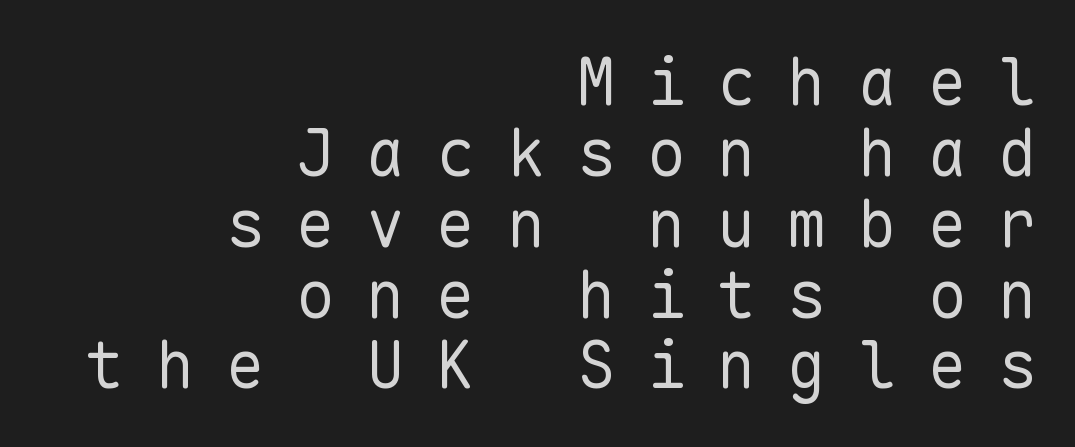
{"serif": "no", "italic": "no", "bold": "no", "weight": "regular", "width": "normal", "stroke_contrast": "low", "x_height": "medium", "monospaced": "yes", "underline": "no", "align": "right", "line_spacing": "tight", "line_spacing_ratio": 1.09, "letter_spacing": "wide", "letter_spacing_em": 0.48, "glyph_px": 65}
